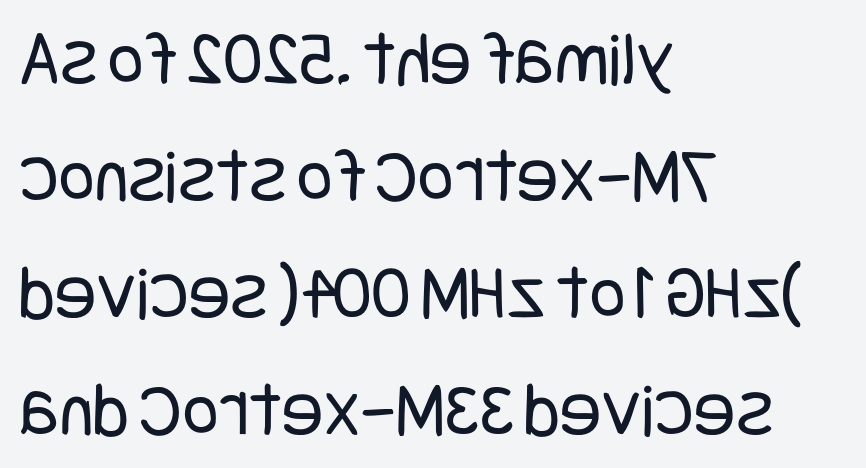
Q: Is the text bold? A: No.
Q: Is the text italic (slanted)? A: No, it is upright.
Q: Is the typeface a serif or a sans-serif typeface? A: Sans-serif.
Q: Is the text underlined? A: No.
Q: How is the paragraph aligned? A: Left-aligned.
Q: Is the spacing between letters normal or unusually wide? A: Normal.
Q: Is the spacing between lines tight, normal or loose? A: Normal.
Q: Width (condensed, normal, or wide)? A: Condensed.
Q: Stroke contrast? A: Low.
Q: x-height? A: Large.
